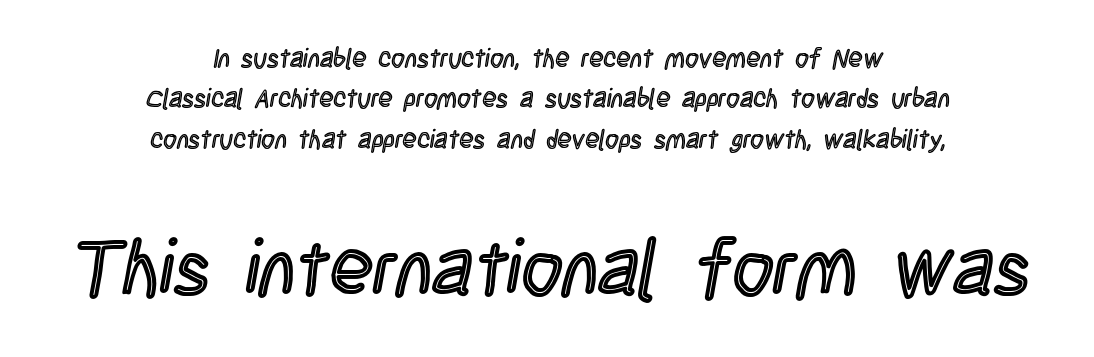
The block sitting lower on the canvas is the one with enlarged characters. Think of a printed novel: that variable character pitch is what you see here. The specimen omits any rule beneath the text block's lines. Words appear dense and cohesive because spacing is normal.
